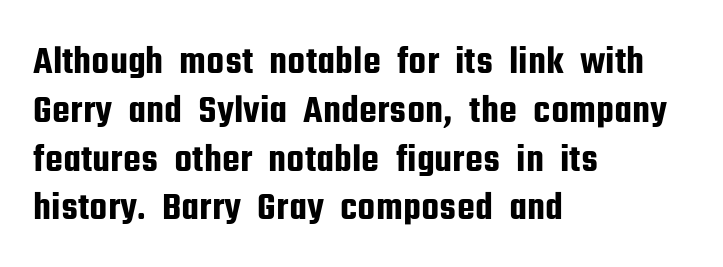
The tracking reads as untouched default to a designer's eye. Observe the absence of serifs on each vertical stroke in this sample. Does the lettering tilt? It doesn't — this is upright. This sample has the flowing, uneven cadence of proportional lettering. Check the space under the baseline: it is left empty.
